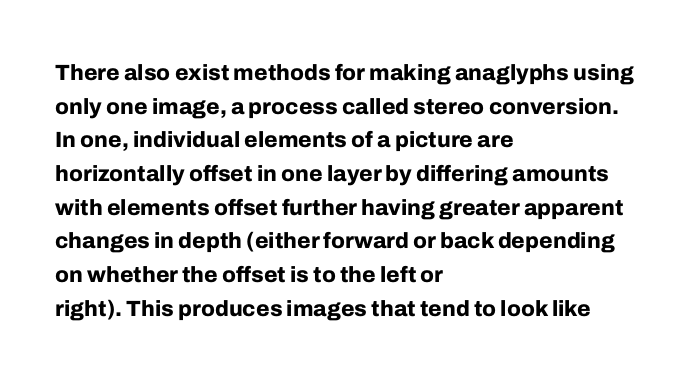
{"italic": "no", "bold": "yes", "underline": "no", "align": "left", "line_spacing": "normal", "line_spacing_ratio": 1.53, "letter_spacing": "normal", "letter_spacing_em": 0.0, "glyph_px": 22}
